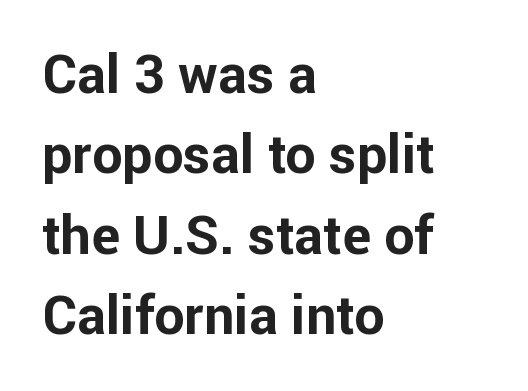
When letters stand straight like this, we call the style roman or upright. Classification — sans serif. The leading is moderate, giving the passage an even texture. Weight: bold.
